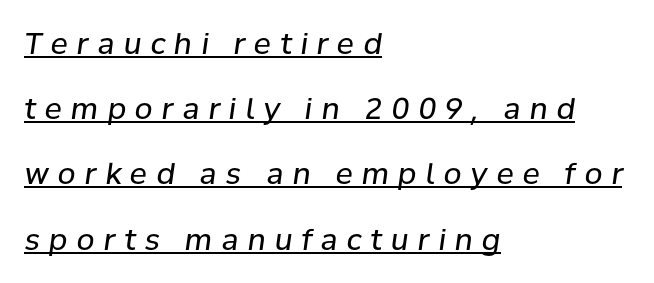
Q: Is the text bold? A: No.
Q: Is the text italic (slanted)? A: Yes, it leans right by about 8 degrees.
Q: Is the text underlined? A: Yes.
Q: How is the paragraph aligned? A: Left-aligned.
Q: Is the spacing between letters normal or unusually wide? A: Unusually wide.
Q: Is the spacing between lines tight, normal or loose? A: Loose.
Q: Width (condensed, normal, or wide)? A: Normal.
Q: Stroke contrast? A: Low.
Q: x-height? A: Medium.
Q: Monospaced? A: No.
